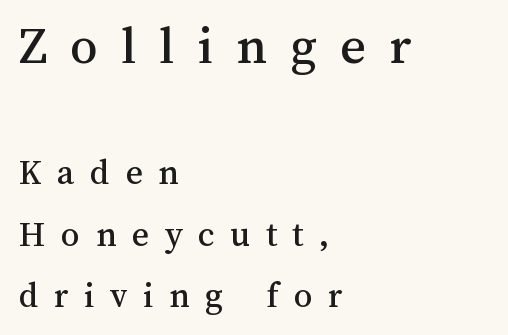
Q: Is the text italic (slanted)? A: No, it is upright.
Q: Is the text underlined? A: No.
Q: How is the paragraph aligned? A: Left-aligned.
Q: Is the spacing between letters normal or unusually wide? A: Unusually wide.
Q: Is the spacing between lines tight, normal or loose? A: Normal.
Q: Which block of text is set in a larger size, the first (top) or the second (bottom)? A: The first (top) one.
Q: Width (condensed, normal, or wide)? A: Normal.
Q: Stroke contrast? A: Medium.
Q: x-height? A: Medium.
Q: Monospaced? A: No.
